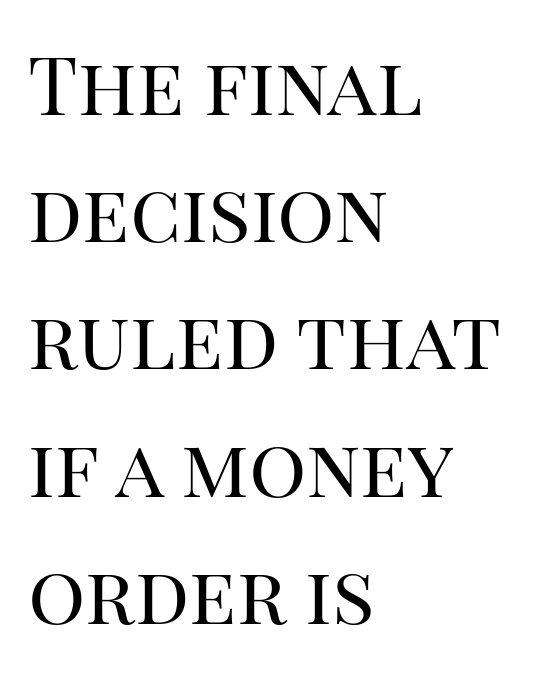
The image shows 80 px regular-weight serif type, upright; set left-aligned, normal line spacing (1.59x), normal letter spacing, not underlined; high stroke contrast and a large x-height.
